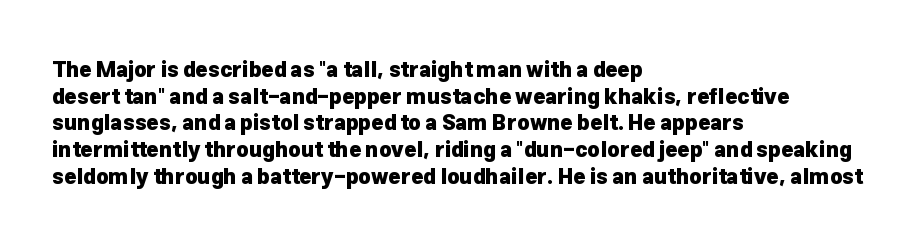
Honestly, the row spacing looks completely unremarkable. Posture: upright roman. Plenty of ink on the page — the face is bold. Typeset ragged right — the left edge is the straight one.
